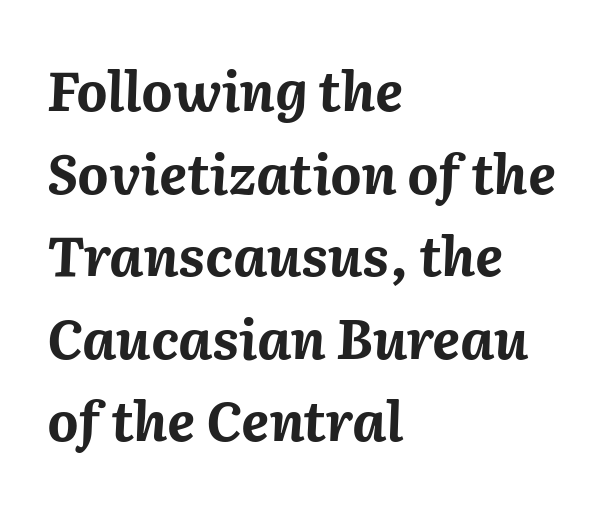
{"italic": "yes", "lean": "right", "slant_degrees": 2, "bold": "yes", "weight": "bold", "width": "normal", "stroke_contrast": "medium", "x_height": "medium", "monospaced": "no", "underline": "no", "align": "left", "line_spacing": "normal", "line_spacing_ratio": 1.53, "letter_spacing": "normal", "letter_spacing_em": 0.0, "glyph_px": 54}
